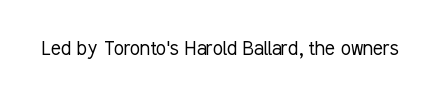
The image shows 23 px text type, upright; set normal letter spacing, not underlined.
